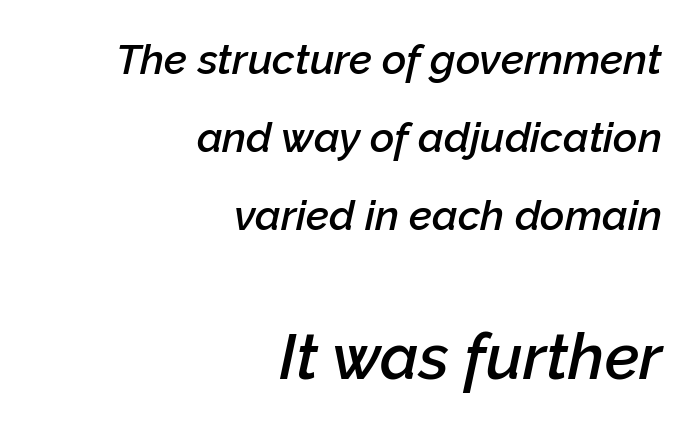
Inter-character spacing is left at the font's built-in metrics. Block two is the big one; block one sits smaller above it. How heavy is the stroke? Medium-heavy — a semibold, shy of bold. Nobody drew a line under any word here. Notice how the passage keeps a crisp vertical edge on the right only. Each letter keeps its own natural width here, so spacing adapts to shape.
